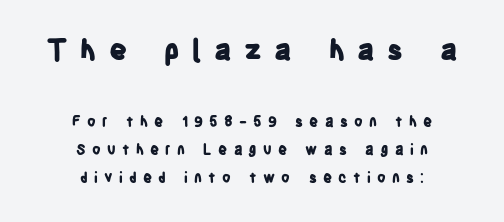
The image shows 28 px bold, condensed sans-serif type, upright; set centered, loose line spacing (2.0x), unusually wide letter spacing (+0.44 em), not underlined; the first (top) block is 2.0x larger; low stroke contrast and a large x-height.
